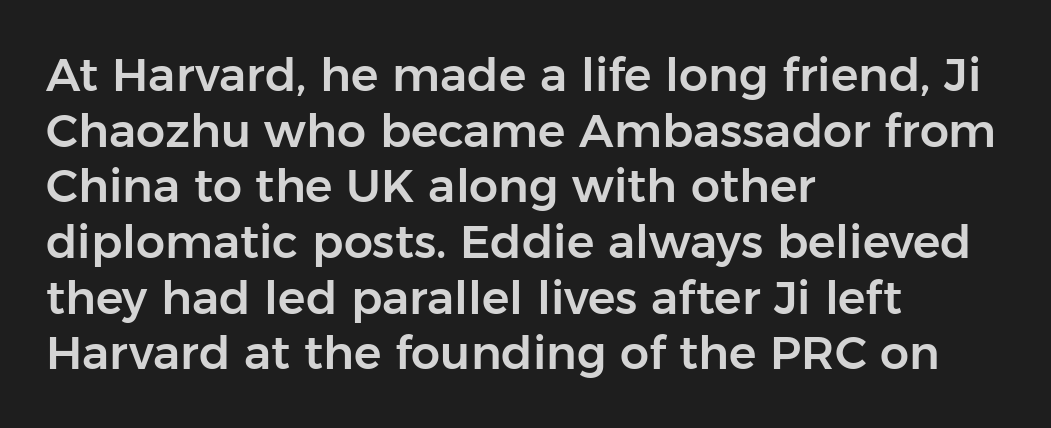
{"serif": "no", "italic": "no", "width": "normal", "stroke_contrast": "low", "x_height": "medium", "monospaced": "no", "underline": "no", "align": "left", "line_spacing_ratio": 1.21, "letter_spacing": "normal", "letter_spacing_em": 0.0, "glyph_px": 46}
